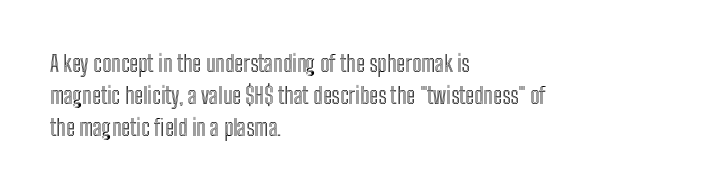
Q: Is the text italic (slanted)? A: No, it is upright.
Q: Is the text underlined? A: No.
Q: How is the paragraph aligned? A: Left-aligned.
Q: Is the spacing between letters normal or unusually wide? A: Normal.
Q: Is the spacing between lines tight, normal or loose? A: Normal.
